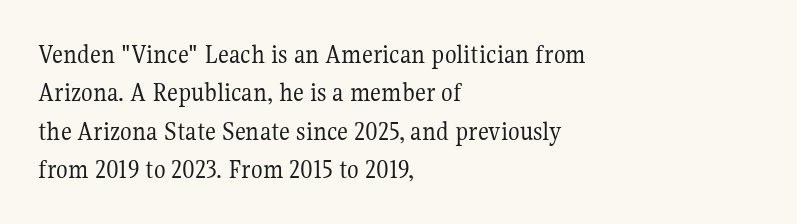
Q: Is the text bold? A: No.
Q: Is the text italic (slanted)? A: No, it is upright.
Q: Is the text underlined? A: No.
Q: How is the paragraph aligned? A: Left-aligned.
Q: Is the spacing between letters normal or unusually wide? A: Normal.
Q: Is the spacing between lines tight, normal or loose? A: Normal.
